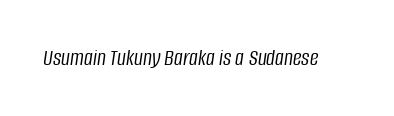
The image shows 24 px text type, italic (leaning right); set normal letter spacing, not underlined.
